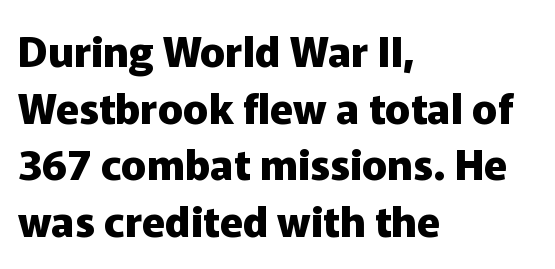
Q: Is the text bold? A: Yes.
Q: Is the text italic (slanted)? A: No, it is upright.
Q: Is the typeface a serif or a sans-serif typeface? A: Sans-serif.
Q: Is the text underlined? A: No.
Q: How is the paragraph aligned? A: Left-aligned.
Q: Is the spacing between letters normal or unusually wide? A: Normal.
Q: Is the spacing between lines tight, normal or loose? A: Normal.
Q: Width (condensed, normal, or wide)? A: Normal.
Q: Stroke contrast? A: Low.
Q: x-height? A: Medium.
Q: Monospaced? A: No.
